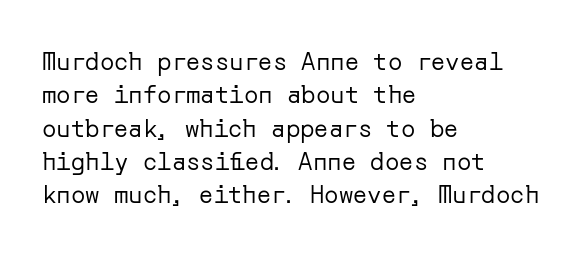
Q: Is the text bold? A: No.
Q: Is the text italic (slanted)? A: No, it is upright.
Q: Is the text underlined? A: No.
Q: How is the paragraph aligned? A: Left-aligned.
Q: Is the spacing between letters normal or unusually wide? A: Normal.
Q: Is the spacing between lines tight, normal or loose? A: Normal.
